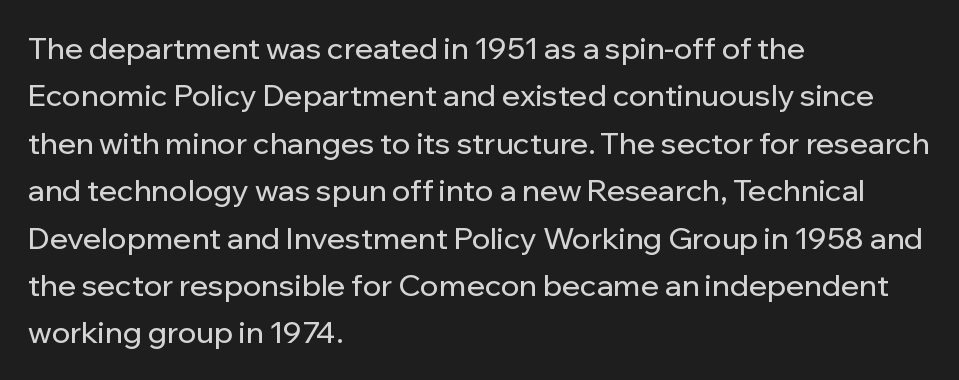
The image shows 30 px sans-serif type, upright; set left-aligned, normal line spacing (1.58x), normal letter spacing, not underlined; low stroke contrast and a medium x-height.
